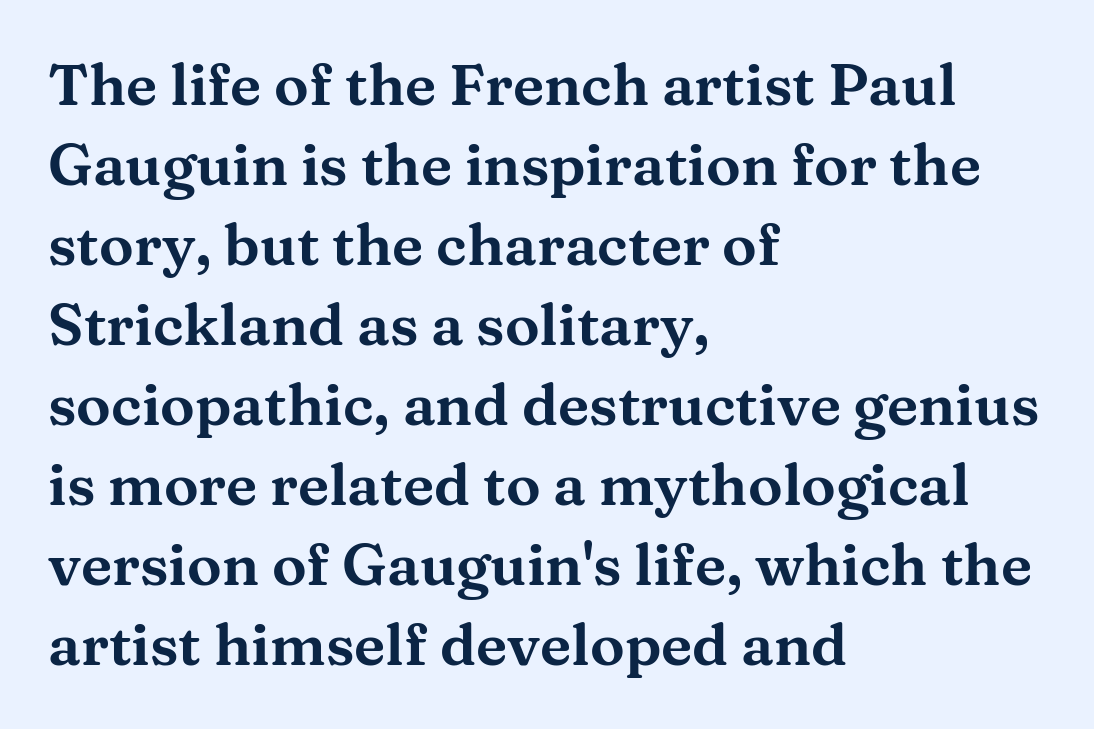
Q: Is the text italic (slanted)? A: No, it is upright.
Q: Is the typeface a serif or a sans-serif typeface? A: Serif.
Q: Is the text underlined? A: No.
Q: How is the paragraph aligned? A: Left-aligned.
Q: Is the spacing between letters normal or unusually wide? A: Normal.
Q: Is the spacing between lines tight, normal or loose? A: Normal.
Q: Width (condensed, normal, or wide)? A: Wide.
Q: Stroke contrast? A: Medium.
Q: x-height? A: Medium.
Q: Monospaced? A: No.
